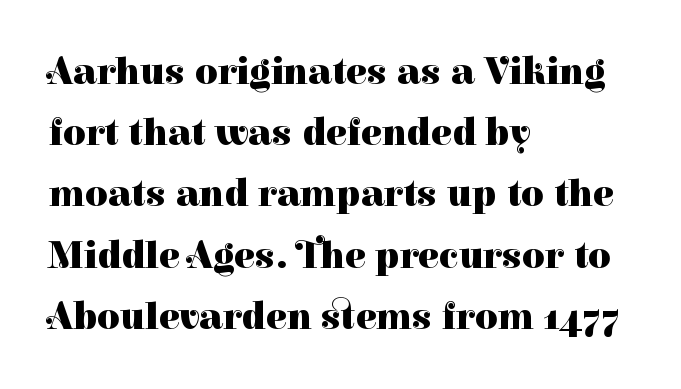
Q: Is the text bold? A: Yes.
Q: Is the text italic (slanted)? A: No, it is upright.
Q: Is the typeface a serif or a sans-serif typeface? A: Serif.
Q: Is the text underlined? A: No.
Q: How is the paragraph aligned? A: Left-aligned.
Q: Is the spacing between letters normal or unusually wide? A: Normal.
Q: Is the spacing between lines tight, normal or loose? A: Normal.
Q: Width (condensed, normal, or wide)? A: Normal.
Q: Stroke contrast? A: High.
Q: x-height? A: Medium.
Q: Monospaced? A: No.
